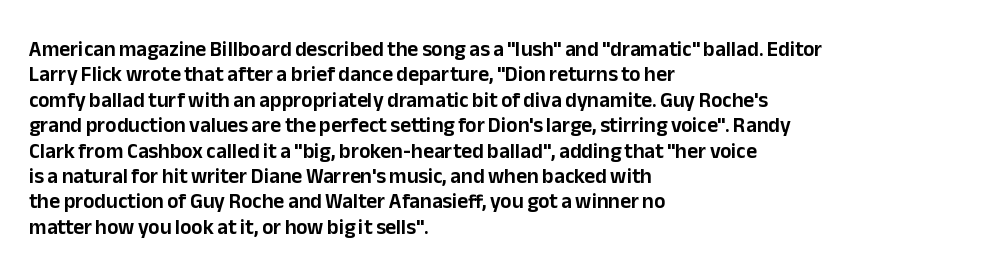
{"italic": "no", "underline": "no", "align": "left", "line_spacing_ratio": 1.21, "letter_spacing": "normal", "letter_spacing_em": 0.0, "glyph_px": 21}
